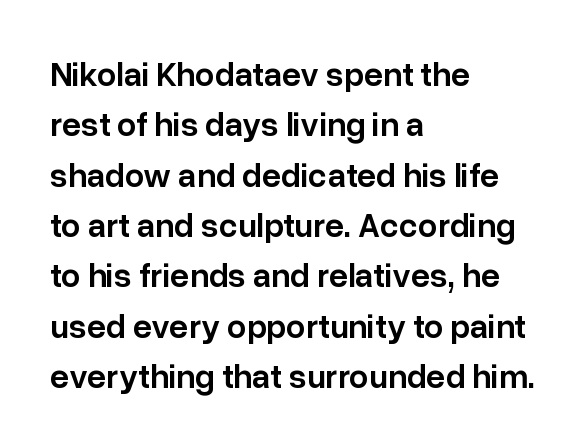
{"serif": "no", "italic": "no", "bold": "semi", "weight": "semibold", "width": "normal", "stroke_contrast": "low", "x_height": "medium", "monospaced": "no", "underline": "no", "align": "left", "line_spacing": "normal", "line_spacing_ratio": 1.48, "letter_spacing": "normal", "letter_spacing_em": 0.0, "glyph_px": 34}
